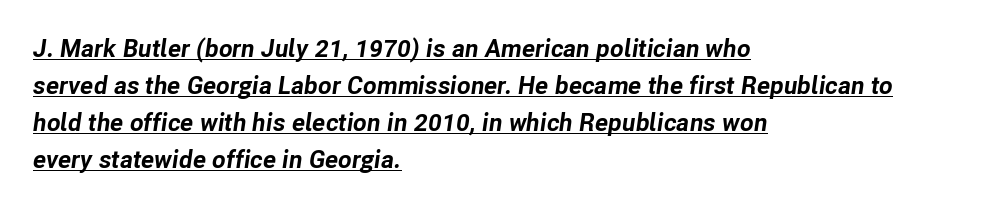
Q: Is the text bold? A: Yes.
Q: Is the text italic (slanted)? A: Yes, it leans right by about 8 degrees.
Q: Is the text underlined? A: Yes.
Q: How is the paragraph aligned? A: Left-aligned.
Q: Is the spacing between letters normal or unusually wide? A: Normal.
Q: Is the spacing between lines tight, normal or loose? A: Normal.
